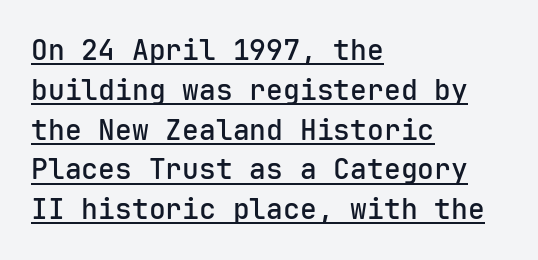
The passage shown is underscored from start to finish. The paragraph shown leans on its left margin. The passage shown is semibold, sitting just below true bold. Is this a fixed-width face? Yes — each glyph sits in an identical cell. The letters stand upright; this is a roman face.
